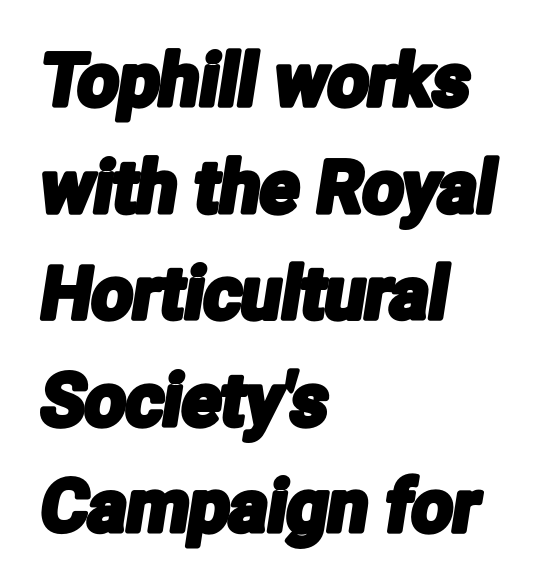
Q: Is the typeface a serif or a sans-serif typeface? A: Sans-serif.
Q: Is the text underlined? A: No.
Q: How is the paragraph aligned? A: Left-aligned.
Q: Is the spacing between letters normal or unusually wide? A: Normal.
Q: Is the spacing between lines tight, normal or loose? A: Normal.
Q: Width (condensed, normal, or wide)? A: Condensed.
Q: Stroke contrast? A: Low.
Q: x-height? A: Medium.
Q: Monospaced? A: No.
